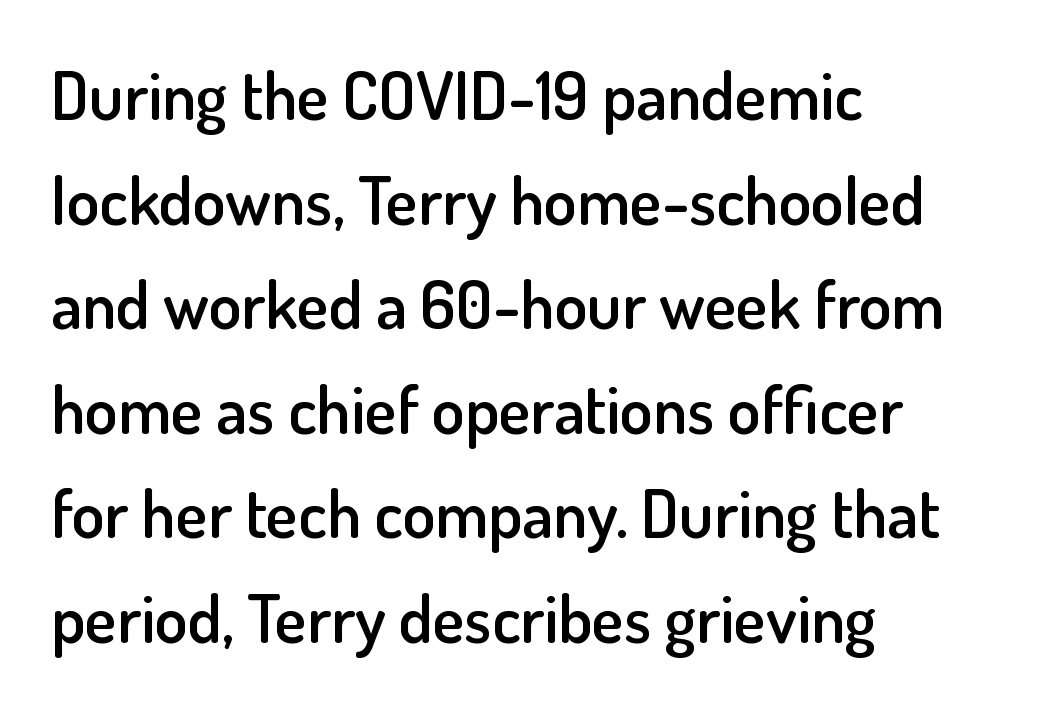
The image shows 67 px semibold sans-serif type, upright; set left-aligned, normal line spacing (1.56x), normal letter spacing, not underlined; low stroke contrast and a small x-height.
